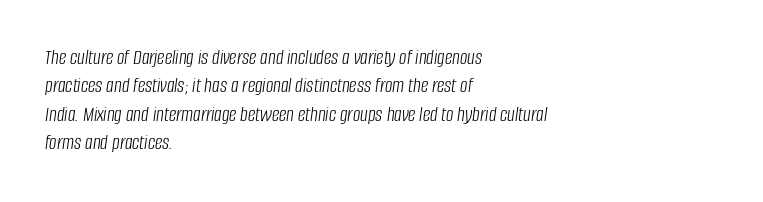
The image shows 21 px text type, italic (leaning right); set left-aligned, normal line spacing (1.35x), normal letter spacing, not underlined.
